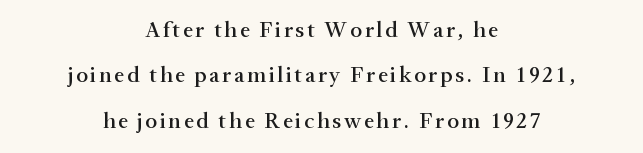
{"italic": "no", "underline": "no", "align": "center", "line_spacing": "loose", "line_spacing_ratio": 1.97, "glyph_px": 23}
